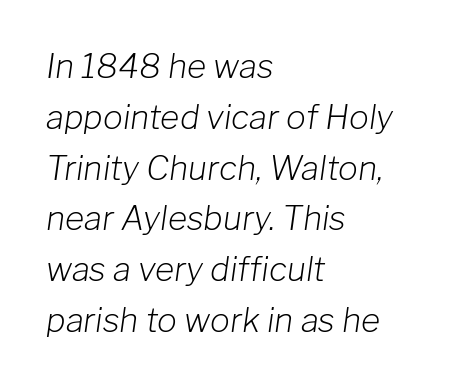
Q: Is the text bold? A: No.
Q: Is the text italic (slanted)? A: Yes, it leans right by about 8 degrees.
Q: Is the text underlined? A: No.
Q: How is the paragraph aligned? A: Left-aligned.
Q: Is the spacing between letters normal or unusually wide? A: Normal.
Q: Is the spacing between lines tight, normal or loose? A: Normal.
Q: Width (condensed, normal, or wide)? A: Normal.
Q: Stroke contrast? A: Low.
Q: x-height? A: Medium.
Q: Monospaced? A: No.
